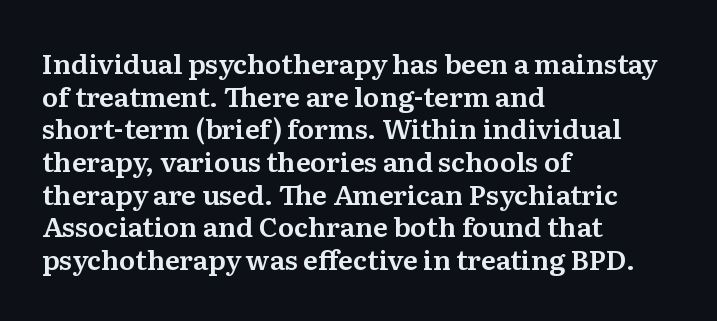
{"italic": "no", "underline": "no", "align": "left", "line_spacing_ratio": 1.21, "letter_spacing": "normal", "letter_spacing_em": 0.0, "glyph_px": 27}
